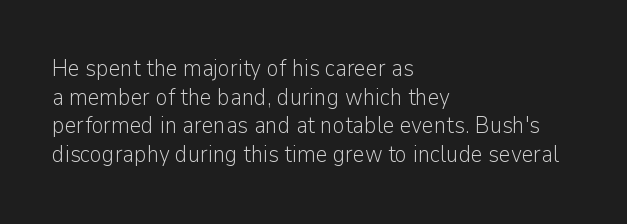
{"italic": "no", "bold": "no", "underline": "no", "align": "left", "line_spacing": "normal", "line_spacing_ratio": 1.25, "letter_spacing": "normal", "letter_spacing_em": 0.0, "glyph_px": 23}
